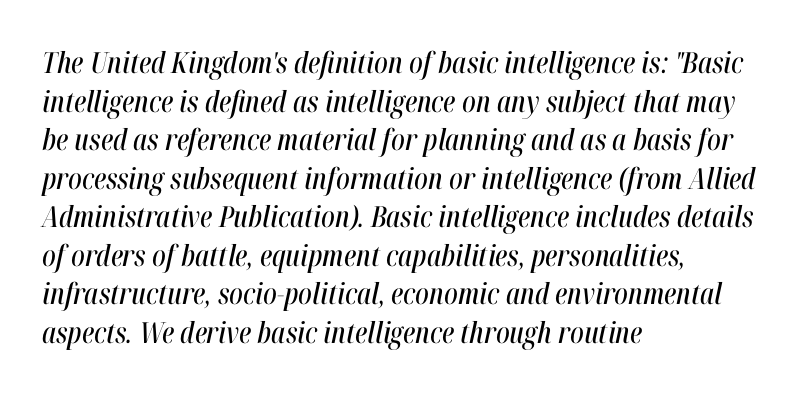
Q: Is the text italic (slanted)? A: Yes, it leans right by about 12 degrees.
Q: Is the text underlined? A: No.
Q: How is the paragraph aligned? A: Left-aligned.
Q: Is the spacing between letters normal or unusually wide? A: Normal.
Q: Is the spacing between lines tight, normal or loose? A: Normal.
Q: Width (condensed, normal, or wide)? A: Condensed.
Q: Stroke contrast? A: High.
Q: x-height? A: Medium.
Q: Monospaced? A: No.
